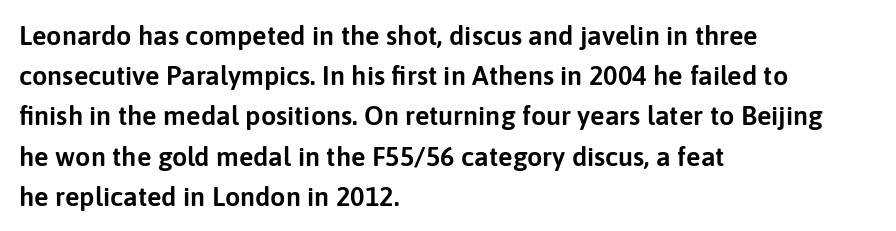
{"italic": "no", "underline": "no", "align": "left", "line_spacing": "normal", "line_spacing_ratio": 1.49, "letter_spacing": "normal", "letter_spacing_em": 0.0, "glyph_px": 27}
